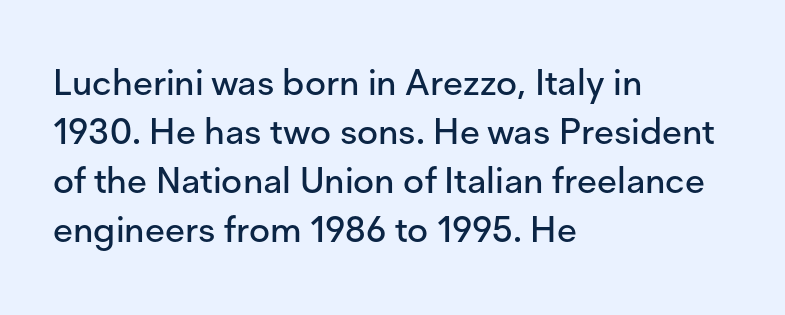
{"serif": "no", "italic": "no", "width": "normal", "stroke_contrast": "low", "x_height": "medium", "monospaced": "no", "underline": "no", "align": "left", "line_spacing": "normal", "line_spacing_ratio": 1.36, "letter_spacing": "normal", "letter_spacing_em": 0.0, "glyph_px": 36}
